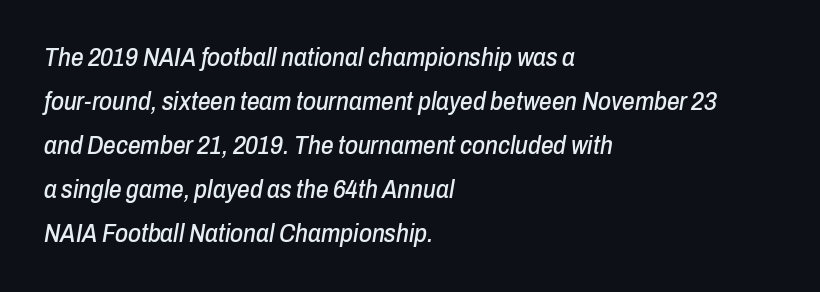
The image shows 25 px text type, italic (leaning right); set left-aligned, line spacing 1.76x, normal letter spacing, not underlined.
